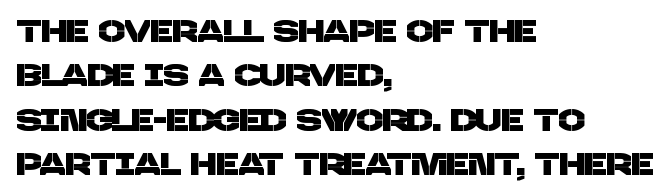
{"serif": "no", "width": "normal", "stroke_contrast": "low", "x_height": "large", "monospaced": "no", "underline": "no", "align": "left", "line_spacing": "normal", "line_spacing_ratio": 1.43, "letter_spacing": "normal", "letter_spacing_em": 0.0, "glyph_px": 31}
